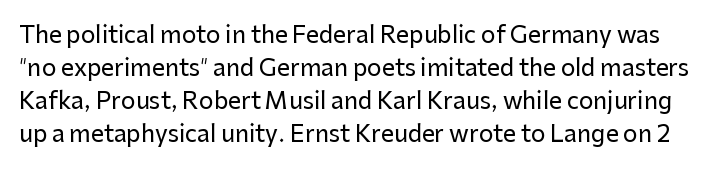
The image shows 23 px text type, upright; set normal line spacing (1.44x), normal letter spacing, not underlined.
